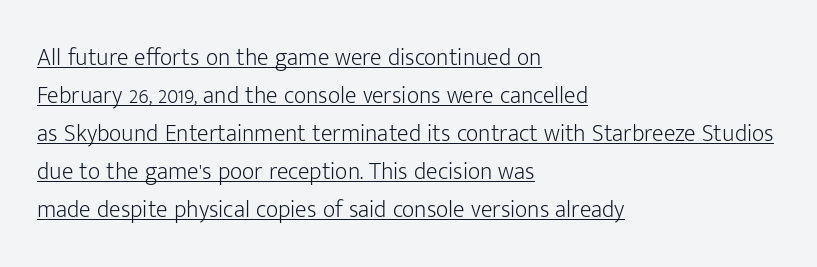
The image shows 24 px text type, upright; set left-aligned, normal line spacing (1.58x), normal letter spacing, underlined.
